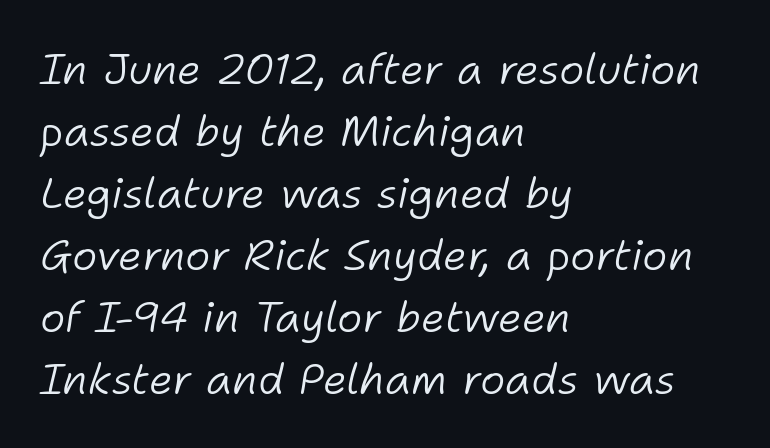
The image shows 43 px light type, italic (leaning right); set left-aligned, normal line spacing (1.44x), normal letter spacing, not underlined; low stroke contrast and a medium x-height.
